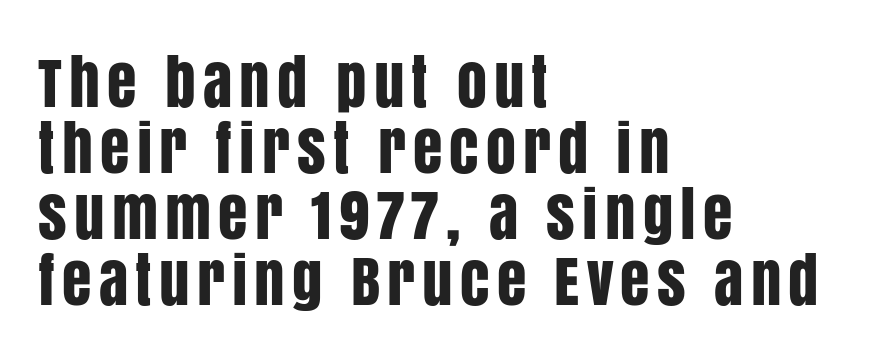
{"serif": "no", "italic": "no", "width": "condensed", "stroke_contrast": "low", "x_height": "large", "monospaced": "no", "underline": "no", "align": "left", "line_spacing": "tight", "line_spacing_ratio": 1.1, "glyph_px": 60}
